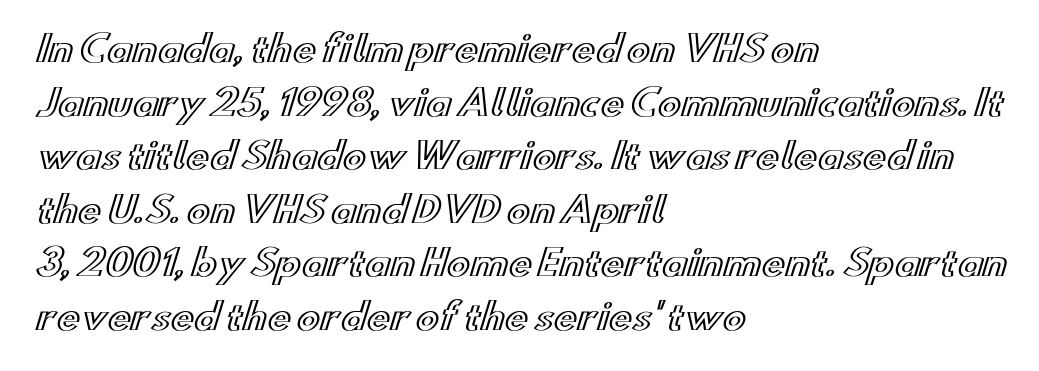
The image shows 35 px wide type; set left-aligned, normal line spacing (1.53x), normal letter spacing, not underlined; a small x-height.
